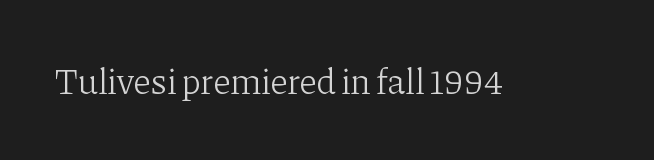
The image shows 36 px light serif type, upright; set normal letter spacing, not underlined; low stroke contrast and a medium x-height.
